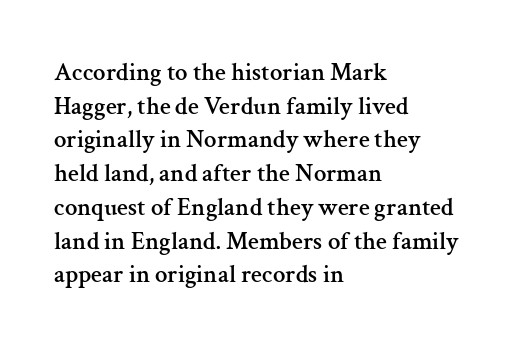
{"italic": "no", "underline": "no", "align": "left", "line_spacing": "normal", "line_spacing_ratio": 1.35, "letter_spacing": "normal", "letter_spacing_em": 0.0, "glyph_px": 25}
